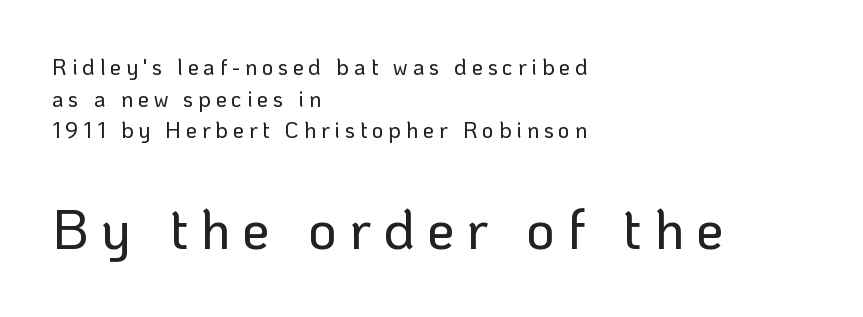
The image shows 55 px sans-serif type, upright; set left-aligned, normal line spacing (1.44x), unusually wide letter spacing (+0.22 em), not underlined; the second (bottom) block is 2.5x larger; low stroke contrast and a medium x-height.
